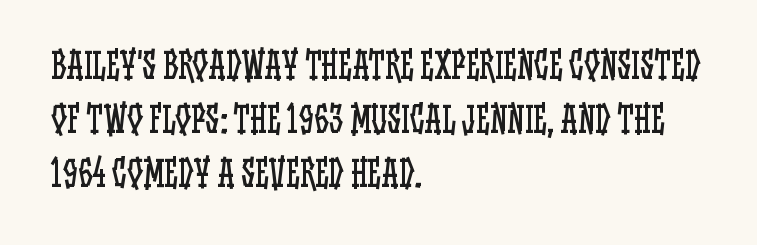
The image shows 35 px regular-weight, condensed type, upright; set left-aligned, normal line spacing (1.54x), normal letter spacing, not underlined; low stroke contrast and a large x-height.
